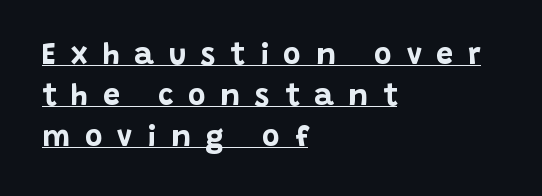
The image shows 30 px bold sans-serif type, upright; set left-aligned, normal line spacing (1.36x), unusually wide letter spacing (+0.49 em), underlined; low stroke contrast and a large x-height.
